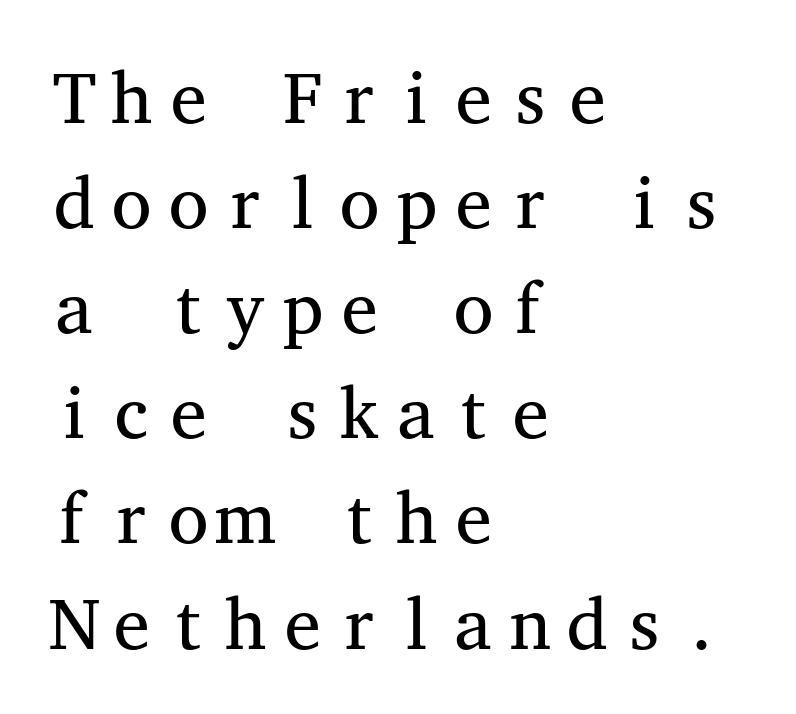
{"serif": "yes", "italic": "no", "bold": "no", "weight": "regular", "width": "wide", "stroke_contrast": "medium", "x_height": "medium", "monospaced": "yes", "underline": "no", "align": "left", "line_spacing": "normal", "line_spacing_ratio": 1.44, "letter_spacing": "normal", "letter_spacing_em": 0.0, "glyph_px": 73}
